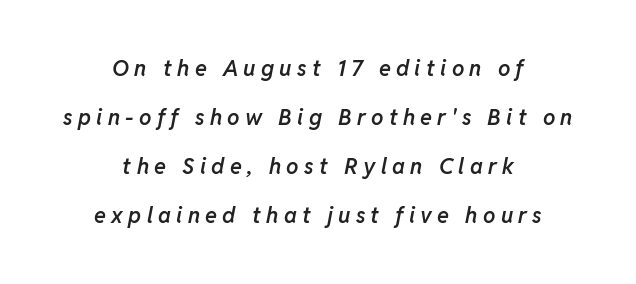
Q: Is the text bold? A: Semi-bold.
Q: Is the text italic (slanted)? A: Yes, it leans right by about 11 degrees.
Q: Is the text underlined? A: No.
Q: How is the paragraph aligned? A: Centered.
Q: Is the spacing between letters normal or unusually wide? A: Unusually wide.
Q: Is the spacing between lines tight, normal or loose? A: Loose.
